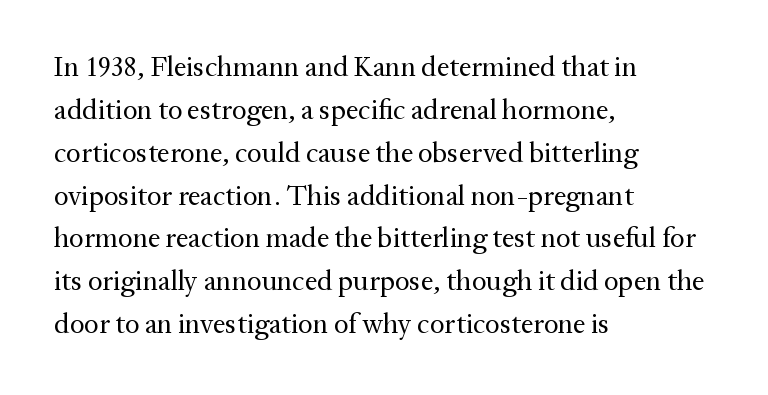
Nothing unusual about the tracking: characters are spaced as the font intends. Anything drawn beneath the words? Only blank space. Students, observe: this is what conventionally led text looks like. Typeset ragged right — the left edge is the straight one.
